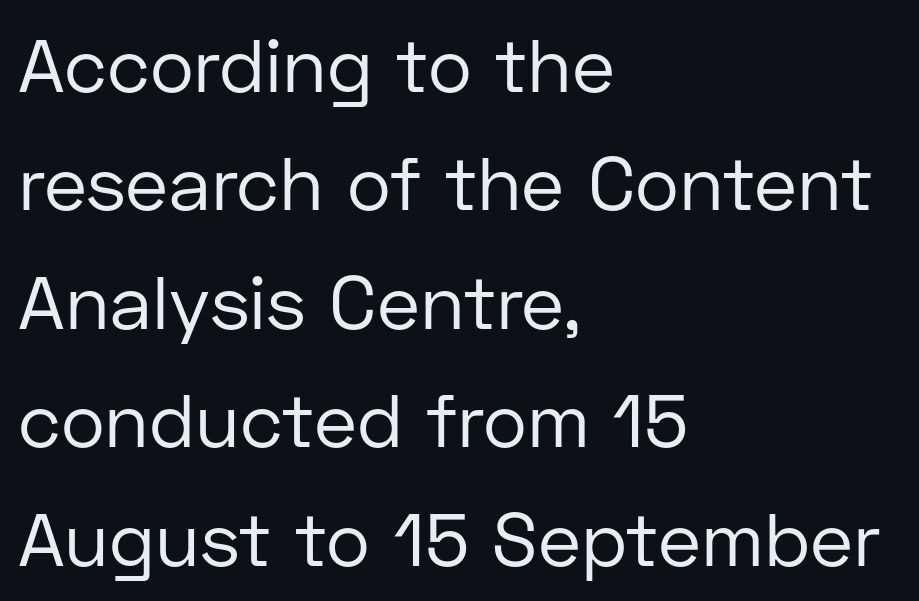
Q: Is the text bold? A: No.
Q: Is the text italic (slanted)? A: No, it is upright.
Q: Is the typeface a serif or a sans-serif typeface? A: Sans-serif.
Q: Is the text underlined? A: No.
Q: How is the paragraph aligned? A: Left-aligned.
Q: Is the spacing between letters normal or unusually wide? A: Normal.
Q: Is the spacing between lines tight, normal or loose? A: Normal.
Q: Width (condensed, normal, or wide)? A: Normal.
Q: Stroke contrast? A: Low.
Q: x-height? A: Medium.
Q: Monospaced? A: No.
